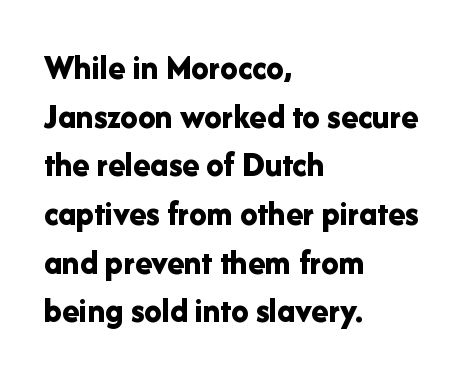
The image shows 35 px bold sans-serif type, upright; set left-aligned, normal line spacing (1.39x), normal letter spacing, not underlined; low stroke contrast and a medium x-height.
